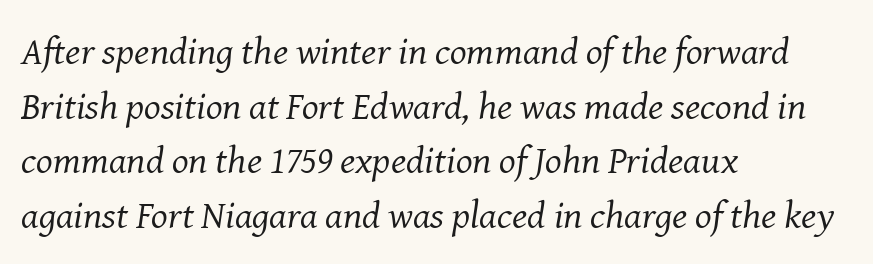
The image shows 39 px regular-weight serif type, italic (leaning right); set left-aligned, normal line spacing (1.4x), normal letter spacing, not underlined; medium stroke contrast and a medium x-height.
